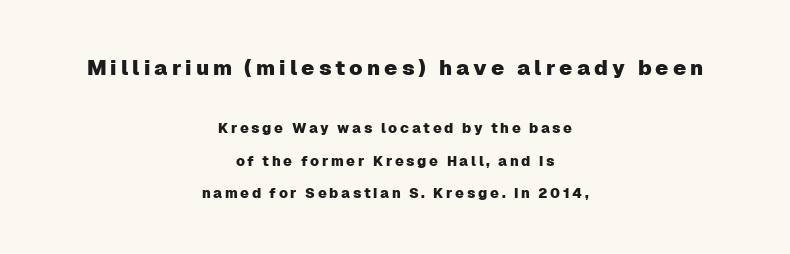
The image shows 21 px text type, upright; set centered, loose line spacing (2.31x), not underlined; the first (top) block is 1.5x larger.
